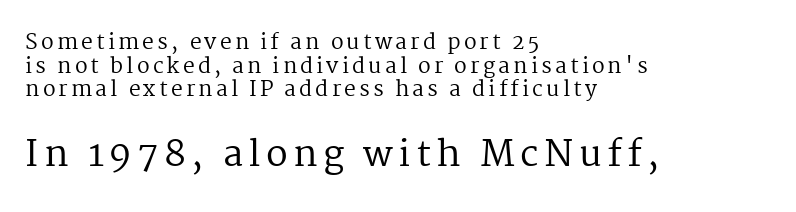
{"serif": "yes", "italic": "no", "bold": "no", "weight": "regular", "width": "normal", "stroke_contrast": "medium", "x_height": "medium", "monospaced": "no", "underline": "no", "align": "left", "line_spacing": "tight", "line_spacing_ratio": 1.13, "larger_block": "second", "size_ratio": 1.71, "glyph_px": 36}
